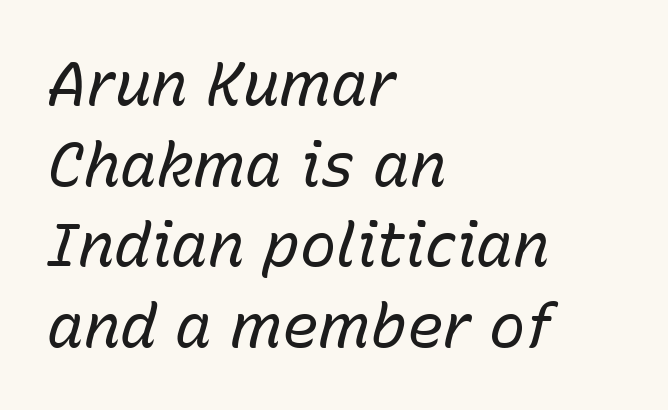
The image shows 61 px regular-weight type, italic (leaning right); set left-aligned, normal line spacing (1.32x), normal letter spacing, not underlined; low stroke contrast and a medium x-height.
